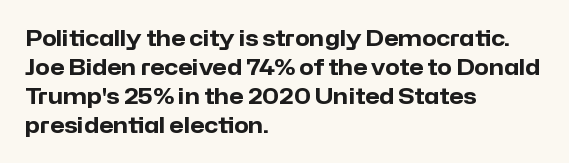
The image shows 21 px bold type, upright; set left-aligned, normal line spacing (1.38x), normal letter spacing, not underlined.
